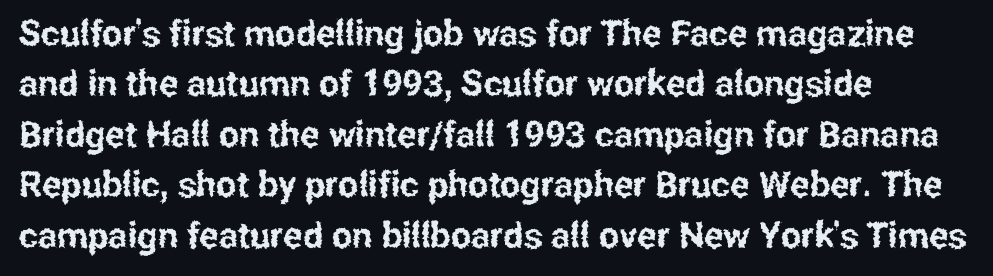
When letters stand straight like this, we call the style roman or upright. Does the type have serifs? No, each stem ends abruptly. Regular leading. Observe the ordinary spacing: letters are neighbours, not strangers. These lines are rendered in a variable-pitch font. The baseline area is clear.
